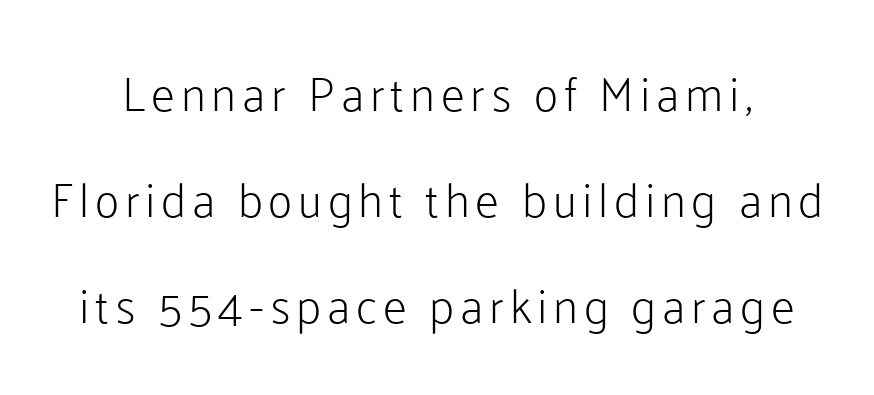
{"serif": "no", "italic": "no", "bold": "no", "weight": "light", "width": "normal", "stroke_contrast": "low", "x_height": "medium", "monospaced": "no", "underline": "no", "line_spacing": "loose", "line_spacing_ratio": 2.21, "glyph_px": 48}
